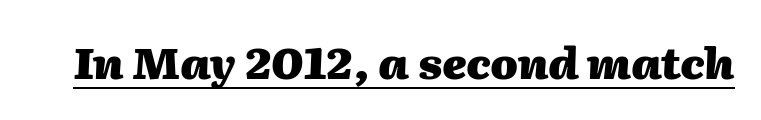
The image shows 44 px heavy type, italic (leaning right); set normal letter spacing, underlined; medium stroke contrast and a medium x-height.
